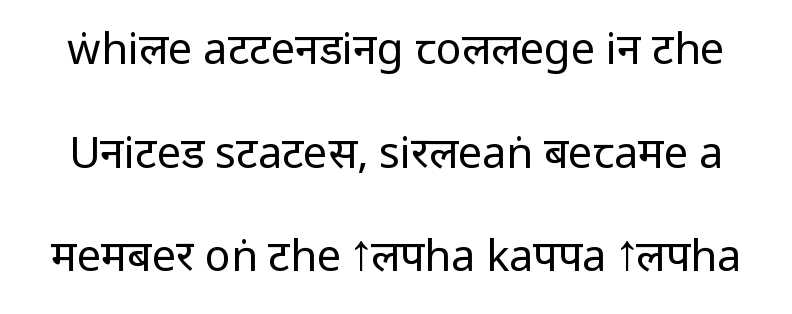
{"serif": "no", "italic": "no", "bold": "no", "weight": "regular", "width": "condensed", "stroke_contrast": "low", "underline": "no", "line_spacing": "loose", "line_spacing_ratio": 2.41, "letter_spacing": "normal", "letter_spacing_em": 0.0, "glyph_px": 43}
